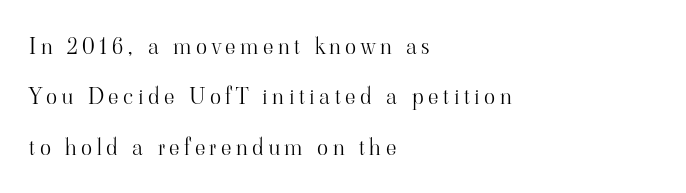
Every stem runs plumb, perpendicular to the baseline. This sample trades compactness for vertical openness between lines. Words appear elongated and porous because spacing is wide. The weight tops out at a normal text grade. The compositor pushed each line to the left boundary. Plain, unruled lines of type.
